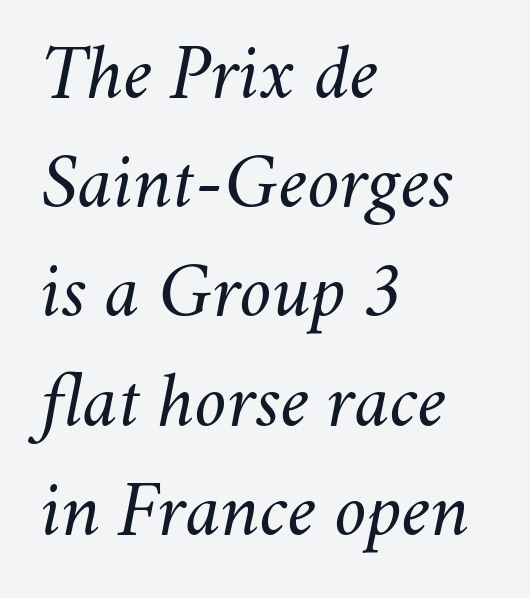
Compared with typical body copy, the letter spacing here is the same. Successive baselines arrive at the customary interval. Observe the lean: these are italic letterforms. Descender tails drop into unmarked territory. A classic flush-left, rag-right setting is used for this passage. Here the designer chose a conventional face with non-uniform glyph widths.
